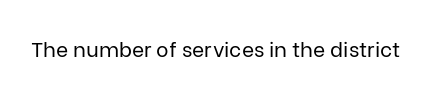
The passage shown is not underscored anywhere. The font's upright variant was chosen for this text. Stems here are at most as thick as an everyday book face. Observe the ordinary spacing: letters are neighbours, not strangers.
